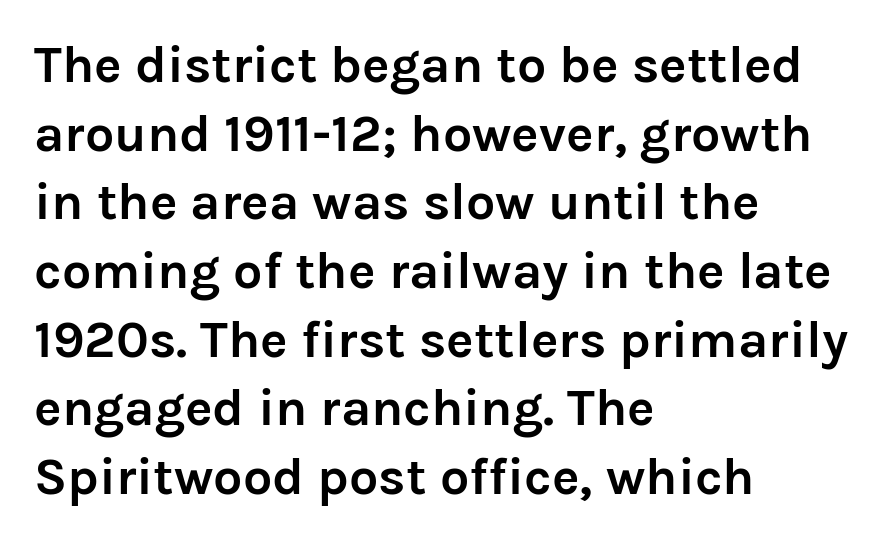
The image shows 52 px semibold sans-serif type, upright; set left-aligned, normal line spacing (1.32x), normal letter spacing, not underlined; low stroke contrast and a medium x-height.
